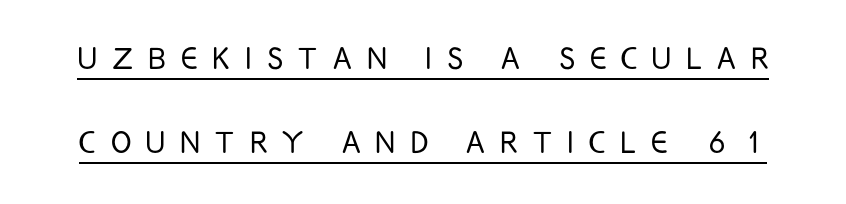
Does extra space separate the letters? Yes, quite a lot of it. The text was rendered using a sans face with plain stroke endings. Rendered with straight, roman letterforms. The leading is generous, giving the passage an open texture.
